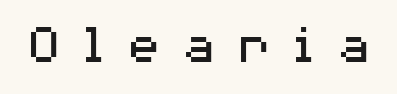
{"serif": "no", "italic": "no", "bold": "no", "weight": "regular", "width": "wide", "stroke_contrast": "medium", "x_height": "medium", "monospaced": "no", "underline": "no", "letter_spacing": "wide", "letter_spacing_em": 0.34, "glyph_px": 58}
